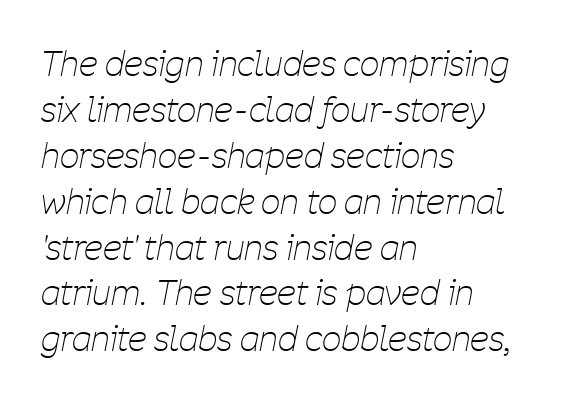
{"italic": "yes", "lean": "right", "slant_degrees": 11, "bold": "no", "weight": "thin", "width": "condensed", "stroke_contrast": "low", "x_height": "medium", "monospaced": "no", "underline": "no", "align": "left", "line_spacing": "normal", "line_spacing_ratio": 1.35, "letter_spacing": "normal", "letter_spacing_em": 0.0, "glyph_px": 34}
